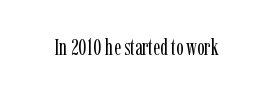
The image shows 22 px text type, upright; set normal letter spacing, not underlined.
